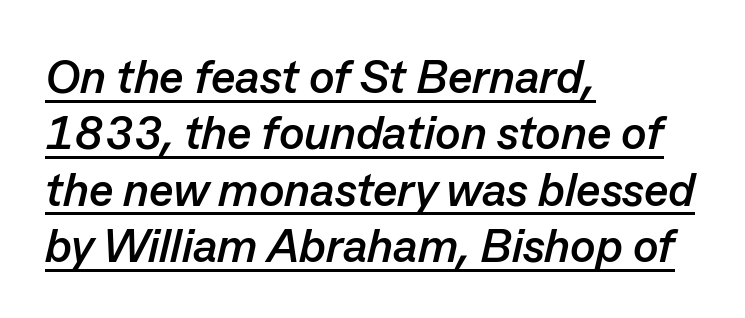
Q: Is the text bold? A: Yes.
Q: Is the text italic (slanted)? A: Yes, it leans right by about 13 degrees.
Q: Is the text underlined? A: Yes.
Q: How is the paragraph aligned? A: Left-aligned.
Q: Is the spacing between letters normal or unusually wide? A: Normal.
Q: Width (condensed, normal, or wide)? A: Normal.
Q: Stroke contrast? A: Low.
Q: x-height? A: Medium.
Q: Monospaced? A: No.
